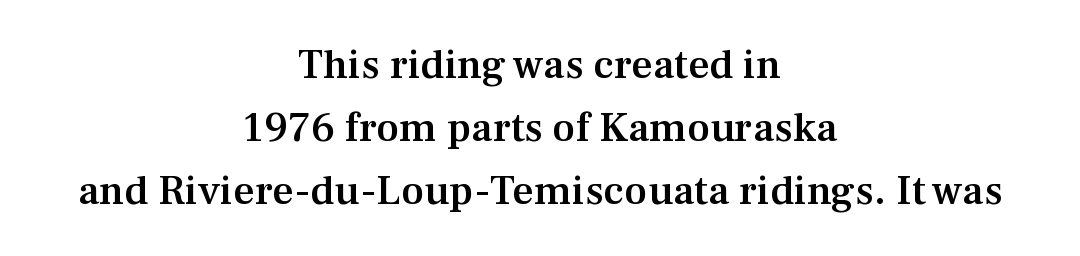
{"serif": "yes", "italic": "no", "bold": "semi", "weight": "semibold", "width": "normal", "stroke_contrast": "medium", "x_height": "medium", "monospaced": "no", "underline": "no", "align": "center", "line_spacing": "normal", "line_spacing_ratio": 1.5, "letter_spacing": "normal", "letter_spacing_em": 0.0, "glyph_px": 42}
